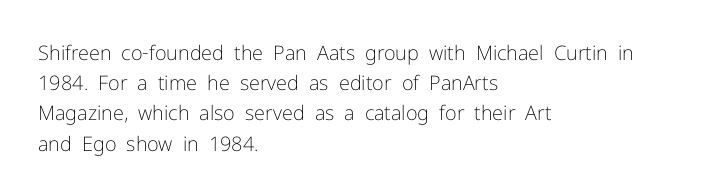
What stands out about the letter spacing? Nothing — it is the standard amount. The axis of the letterforms is exactly vertical. Check the space under the baseline: it is left empty. Evenly set lines give the paragraph a standard silhouette.
